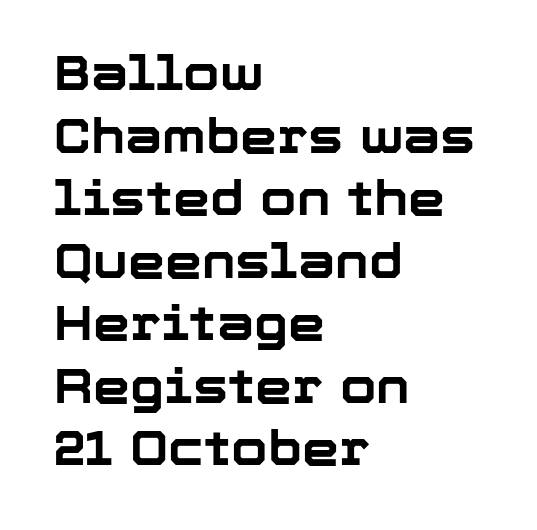
{"serif": "no", "italic": "no", "bold": "yes", "weight": "bold", "width": "normal", "stroke_contrast": "low", "x_height": "medium", "monospaced": "no", "underline": "no", "align": "left", "line_spacing": "normal", "line_spacing_ratio": 1.33, "letter_spacing": "normal", "letter_spacing_em": 0.0, "glyph_px": 47}
